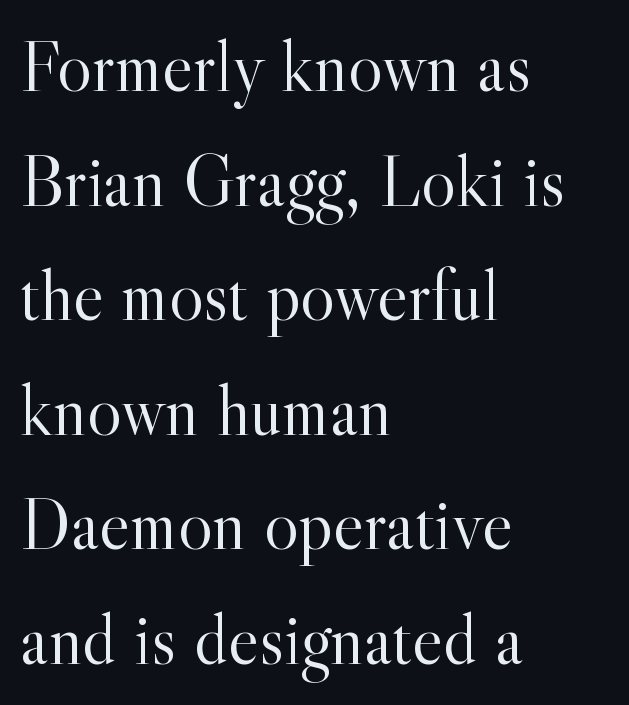
Is this a fixed-width face? No — the glyphs have proportional, varying widths. Posture: straight, roman, zero tilt. Words appear dense and cohesive because spacing is normal. Rule under the text: the space is simply empty.
